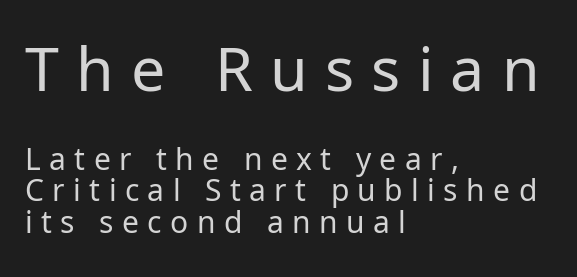
The image shows 61 px regular-weight sans-serif type, upright; set left-aligned, tight line spacing (1.04x), unusually wide letter spacing (+0.28 em), not underlined; the first (top) block is 2.03x larger; low stroke contrast and a medium x-height.
